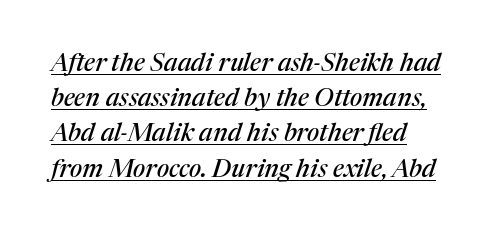
The tracking reads as untouched default to a designer's eye. The lines in this sample share a left origin and differ only in where they stop. Glance below the letters and you will spot a drawn line. An italicized treatment has been applied to the whole sample.
